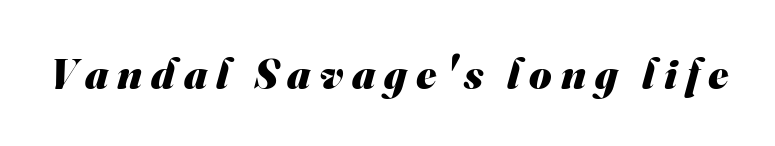
The rendering shows plain stroke endings on the letterforms — a sans-serif design. Is the type bold? Yes — the strokes are clearly thick and heavy. Think of a printed novel: that variable character pitch is what you see here. The type is letterspaced generously, with wide tracking. Letters rest on an invisible, unmarked baseline.
